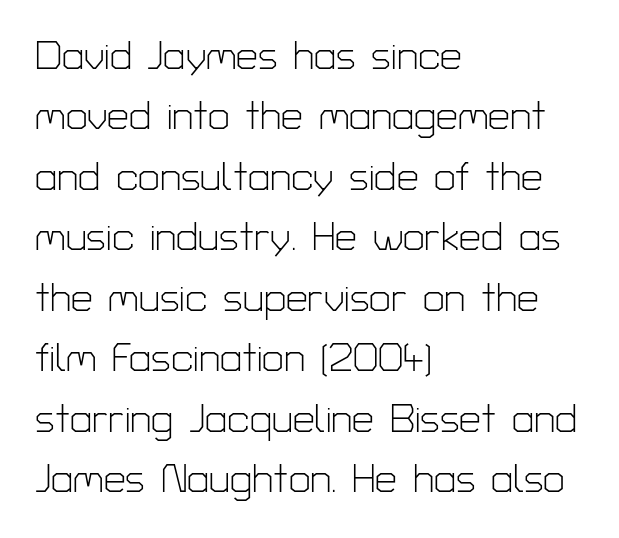
{"serif": "no", "italic": "no", "bold": "no", "weight": "light", "width": "normal", "stroke_contrast": "low", "x_height": "medium", "monospaced": "no", "underline": "no", "align": "left", "line_spacing": "normal", "line_spacing_ratio": 1.55, "letter_spacing": "normal", "letter_spacing_em": 0.0, "glyph_px": 39}
